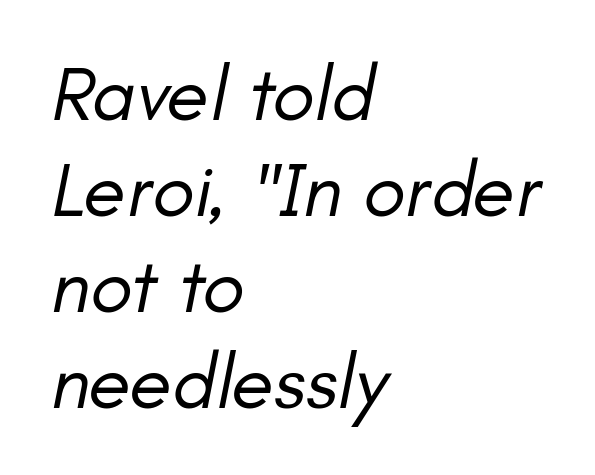
Q: Is the text bold? A: No.
Q: Is the text italic (slanted)? A: Yes, it leans right by about 11 degrees.
Q: Is the text underlined? A: No.
Q: How is the paragraph aligned? A: Left-aligned.
Q: Is the spacing between letters normal or unusually wide? A: Normal.
Q: Width (condensed, normal, or wide)? A: Normal.
Q: Stroke contrast? A: Low.
Q: x-height? A: Small.
Q: Monospaced? A: No.
